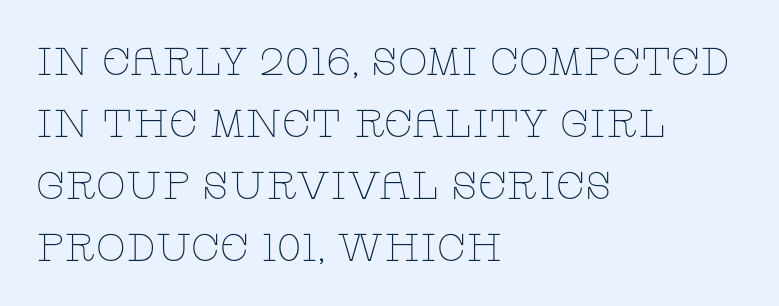
All the whitespace from short lines collects on the right. One glance says typical: line gaps are just what's usual. Designer's note — italics off, roman on. This sample uses a serif face.
